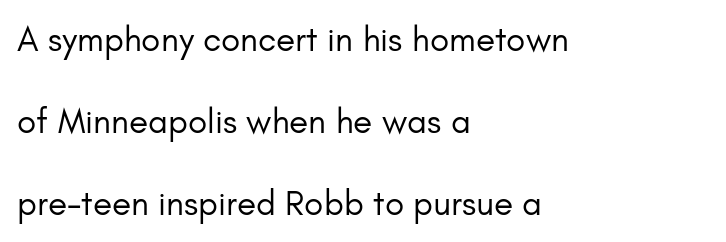
The passage is arranged the way most books set body copy — flush left. The cut favours lightness, reaching ordinary text weight at its darkest. The tracking reads as untouched default to a designer's eye. Lines of text with bare space underneath.
